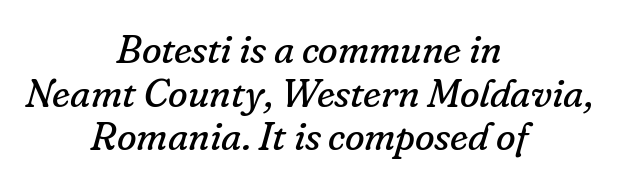
Vertically, the passage feels compressed, each row crowding the next. Plain, unruled lines of type. The typesetting does not lean heavy: it is not bold. Notice how the stems are inclined rather than vertical — that's the hallmark of italics.
